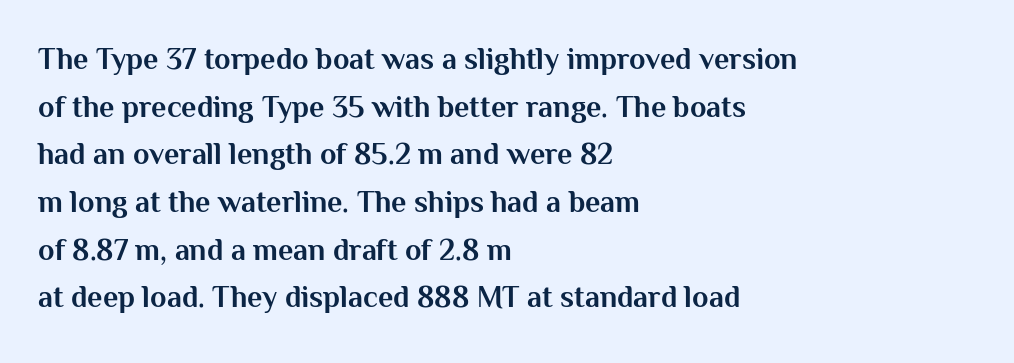
The image shows 30 px bold sans-serif type, upright; set left-aligned, normal line spacing (1.59x), normal letter spacing, not underlined; medium stroke contrast and a medium x-height.
